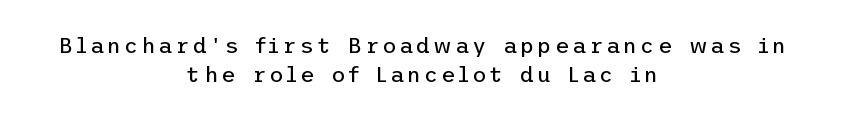
{"italic": "no", "bold": "no", "underline": "no", "align": "center", "line_spacing": "normal", "line_spacing_ratio": 1.32, "glyph_px": 22}
